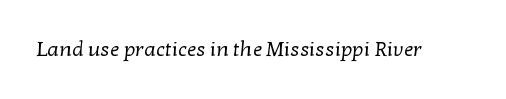
The image shows 21 px text type; set normal letter spacing, not underlined.
